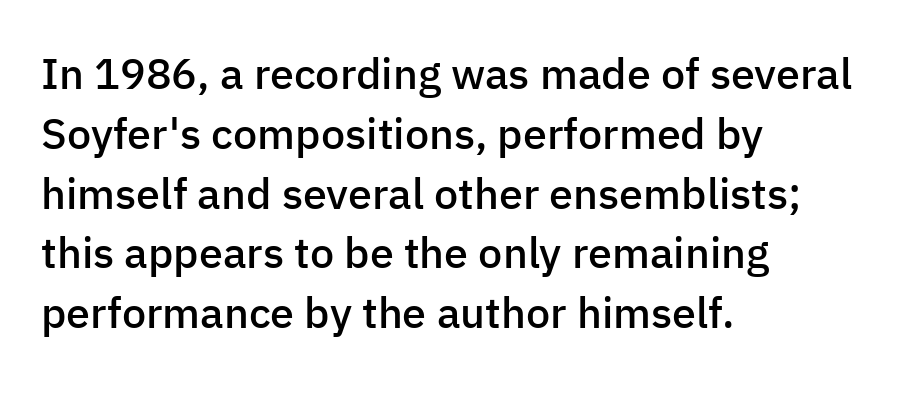
Q: Is the text bold? A: Semi-bold.
Q: Is the text italic (slanted)? A: No, it is upright.
Q: Is the typeface a serif or a sans-serif typeface? A: Sans-serif.
Q: Is the text underlined? A: No.
Q: How is the paragraph aligned? A: Left-aligned.
Q: Is the spacing between letters normal or unusually wide? A: Normal.
Q: Is the spacing between lines tight, normal or loose? A: Normal.
Q: Width (condensed, normal, or wide)? A: Normal.
Q: Stroke contrast? A: Low.
Q: x-height? A: Medium.
Q: Monospaced? A: No.
